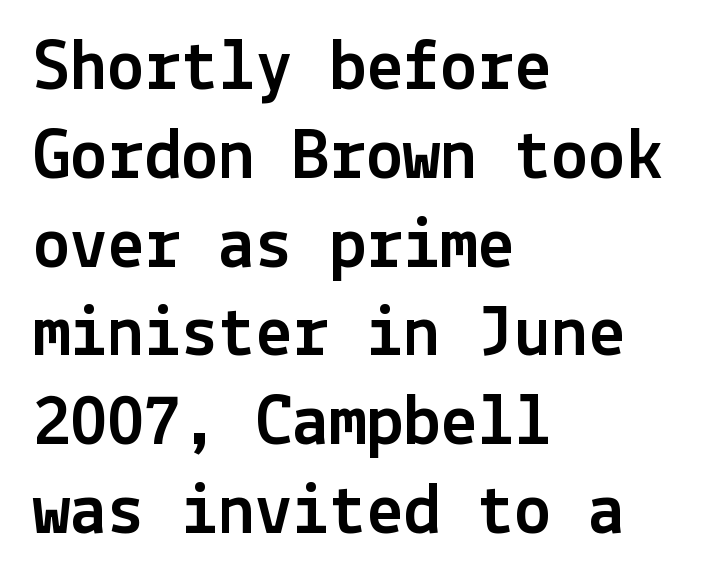
The image shows 74 px sans-serif type, upright; set left-aligned, line spacing 1.2x, normal letter spacing, not underlined; a medium x-height.
